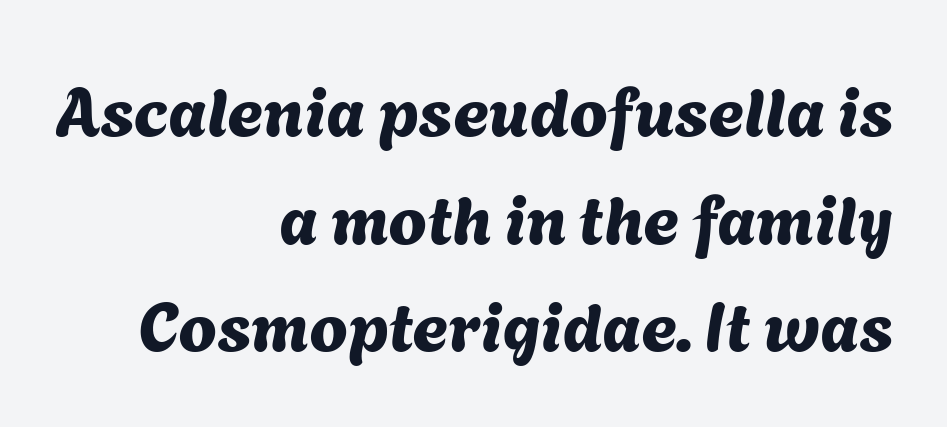
The tracking reads as untouched default to a designer's eye. This sample has the flowing, uneven cadence of proportional lettering. The block of text has a typical density, with ordinary space between rows. Nope, no serifs anywhere on these letters.
